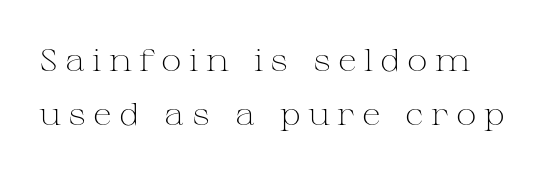
{"serif": "yes", "italic": "no", "bold": "no", "weight": "light", "width": "wide", "stroke_contrast": "medium", "x_height": "medium", "monospaced": "no", "underline": "no", "line_spacing_ratio": 1.75, "letter_spacing": "wide", "letter_spacing_em": 0.23, "glyph_px": 31}
